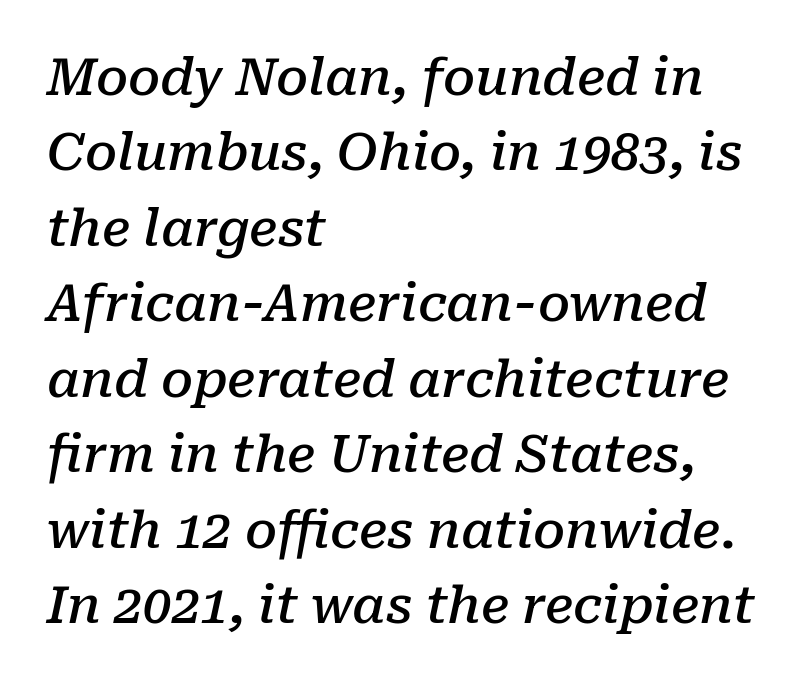
The image shows 51 px semibold serif type, italic (leaning right); set left-aligned, normal line spacing (1.48x), normal letter spacing, not underlined; low stroke contrast and a medium x-height.
